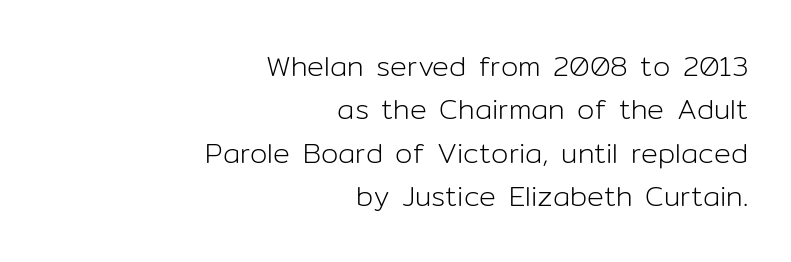
The image shows 28 px light sans-serif type, upright; set right-aligned, normal line spacing (1.55x), normal letter spacing, not underlined; low stroke contrast and a medium x-height.
